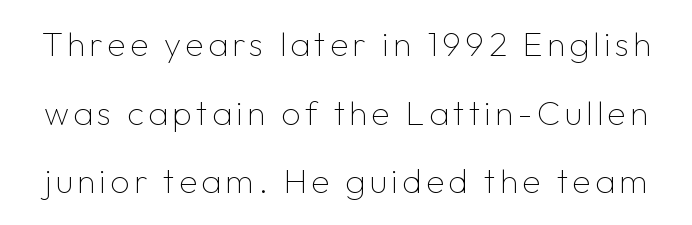
Q: Is the text bold? A: No.
Q: Is the text italic (slanted)? A: No, it is upright.
Q: Is the typeface a serif or a sans-serif typeface? A: Sans-serif.
Q: Is the text underlined? A: No.
Q: Is the spacing between lines tight, normal or loose? A: Loose.
Q: Width (condensed, normal, or wide)? A: Normal.
Q: Stroke contrast? A: Low.
Q: x-height? A: Medium.
Q: Monospaced? A: No.
